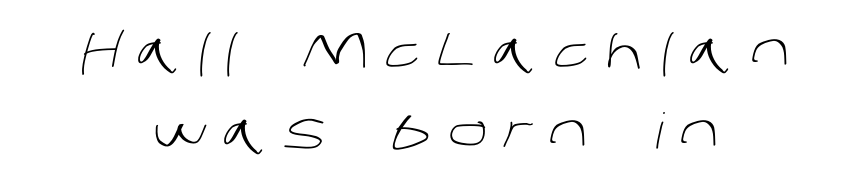
{"serif": "no", "bold": "no", "weight": "light", "width": "normal", "stroke_contrast": "low", "x_height": "large", "monospaced": "no", "underline": "no", "align": "center", "line_spacing": "normal", "line_spacing_ratio": 1.65, "letter_spacing": "wide", "letter_spacing_em": 0.34, "glyph_px": 49}
